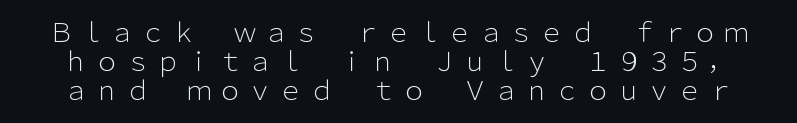
{"italic": "no", "bold": "no", "underline": "no", "line_spacing": "tight", "line_spacing_ratio": 1.11, "glyph_px": 26}
